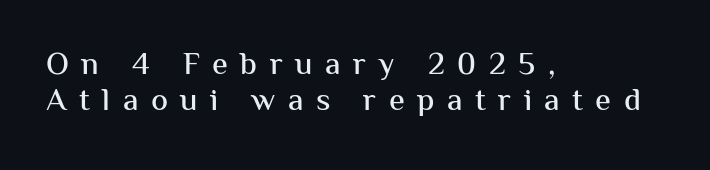
The image shows 32 px sans-serif type, upright; set left-aligned, tight line spacing (1.11x), unusually wide letter spacing (+0.39 em), not underlined; medium stroke contrast and a medium x-height.
